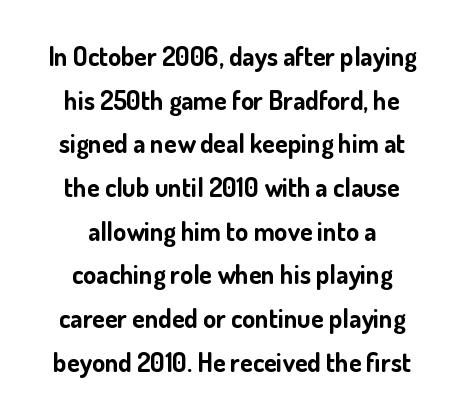
Compared with a flush-left layout, this one balances lines on the center instead. Letters rest on an invisible, unmarked baseline. Posture: upright roman. Students, note that the glyphs here touch the page at normal intervals.
